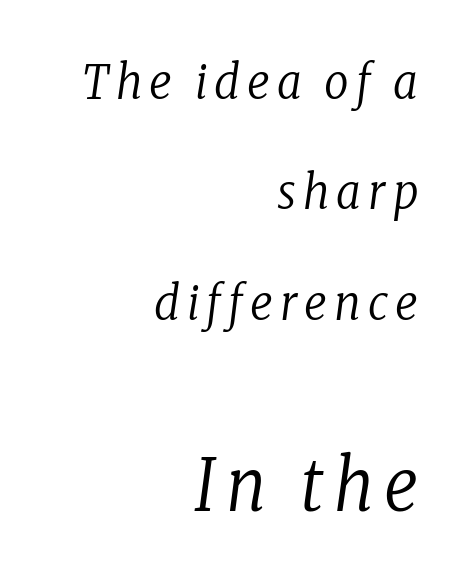
The image shows 72 px regular-weight, condensed serif type, italic (leaning right); set right-aligned, loose line spacing (2.3x), not underlined; the second (bottom) block is 1.5x larger; low stroke contrast and a medium x-height.
